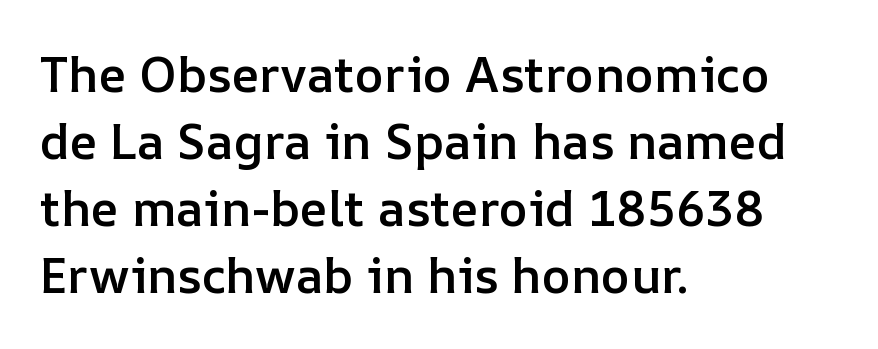
The image shows 49 px semibold type, upright; set left-aligned, normal line spacing (1.37x), normal letter spacing, not underlined; low stroke contrast and a medium x-height.
